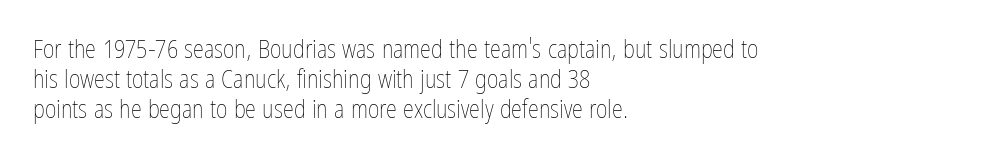
The image shows 25 px text type, upright; set left-aligned, line spacing 1.21x, normal letter spacing, not underlined.
